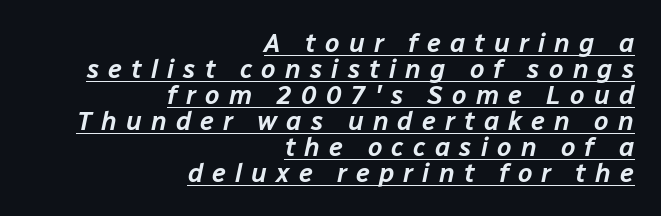
Q: Is the text italic (slanted)? A: Yes, it leans right by about 12 degrees.
Q: Is the text underlined? A: Yes.
Q: How is the paragraph aligned? A: Right-aligned.
Q: Is the spacing between letters normal or unusually wide? A: Unusually wide.
Q: Is the spacing between lines tight, normal or loose? A: Tight.
